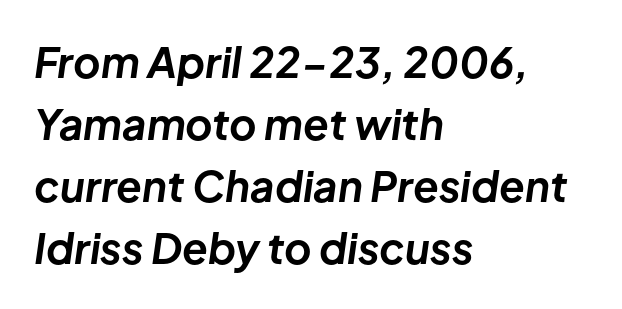
Q: Is the text bold? A: Yes.
Q: Is the text italic (slanted)? A: Yes, it leans right by about 8 degrees.
Q: Is the text underlined? A: No.
Q: How is the paragraph aligned? A: Left-aligned.
Q: Is the spacing between letters normal or unusually wide? A: Normal.
Q: Is the spacing between lines tight, normal or loose? A: Normal.
Q: Width (condensed, normal, or wide)? A: Normal.
Q: Stroke contrast? A: Low.
Q: x-height? A: Medium.
Q: Monospaced? A: No.
